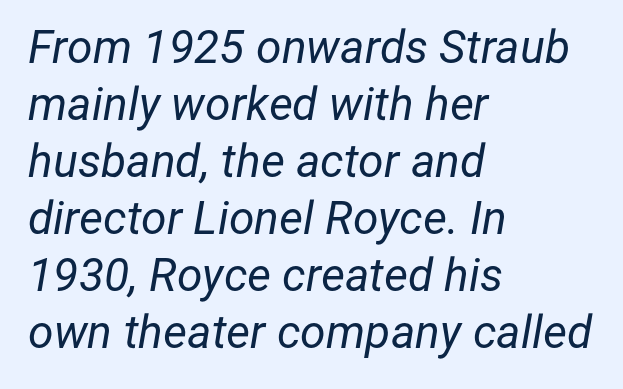
{"italic": "yes", "lean": "right", "slant_degrees": 12, "bold": "no", "weight": "regular", "width": "normal", "stroke_contrast": "low", "x_height": "medium", "monospaced": "no", "underline": "no", "align": "left", "line_spacing_ratio": 1.24, "letter_spacing": "normal", "letter_spacing_em": 0.0, "glyph_px": 46}
